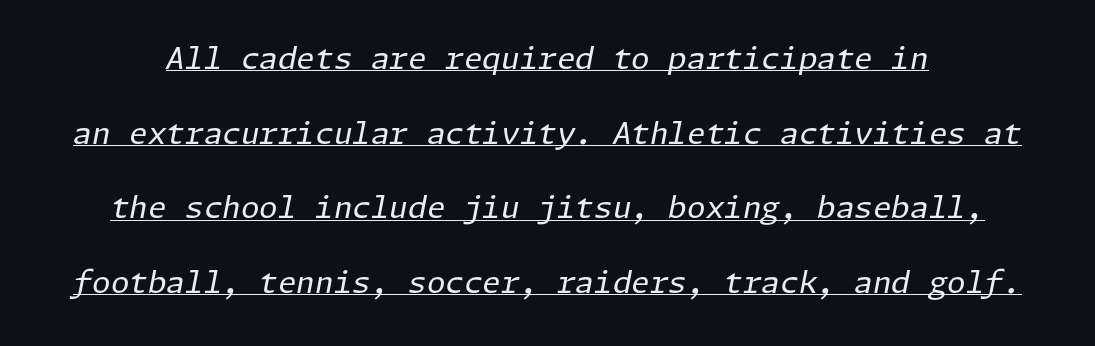
Q: Is the text bold? A: No.
Q: Is the text italic (slanted)? A: Yes, it leans right by about 11 degrees.
Q: Is the text underlined? A: Yes.
Q: Is the spacing between letters normal or unusually wide? A: Normal.
Q: Is the spacing between lines tight, normal or loose? A: Loose.
Q: Width (condensed, normal, or wide)? A: Normal.
Q: Stroke contrast? A: Low.
Q: x-height? A: Medium.
